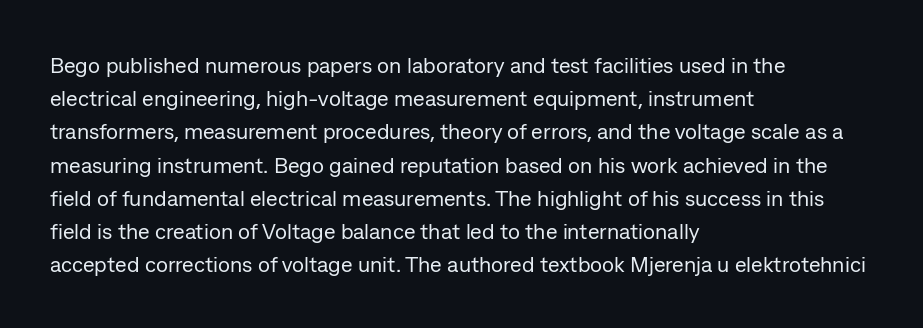
Q: Is the text bold? A: No.
Q: Is the text italic (slanted)? A: No, it is upright.
Q: Is the text underlined? A: No.
Q: How is the paragraph aligned? A: Left-aligned.
Q: Is the spacing between letters normal or unusually wide? A: Normal.
Q: Is the spacing between lines tight, normal or loose? A: Normal.
